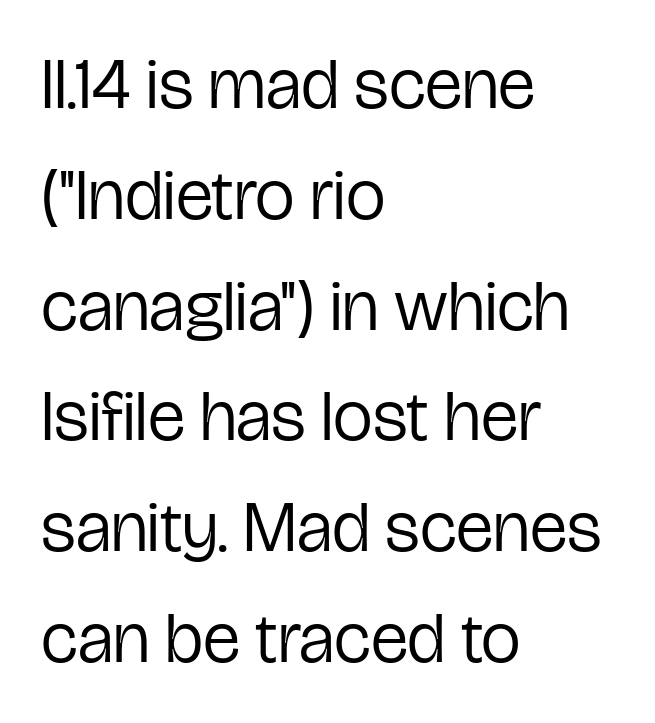
Between one letter and the next there's only the usual sliver of space. The ragged edge is on the right, which tells us the setting is flush left. Any mark beneath the type? The region is blank. Proportional: the letters do not fall into vertical columns. Are there feet on the stems? There aren't — it's a sans.
